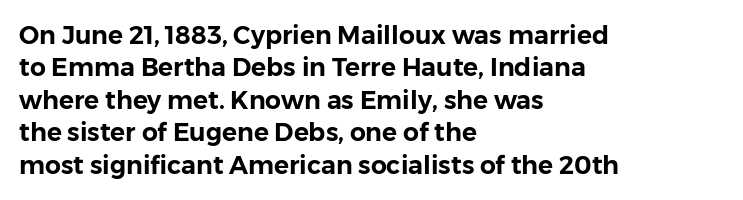
Is there much room between lines? A standard amount, neither cramped nor airy. The passage shown is not underscored anywhere. Visually the block forms a straight wall on the left and a jagged coastline on the right. The lettering holds an erect, upright posture throughout. This rendering leaves character spacing at its baseline value.
